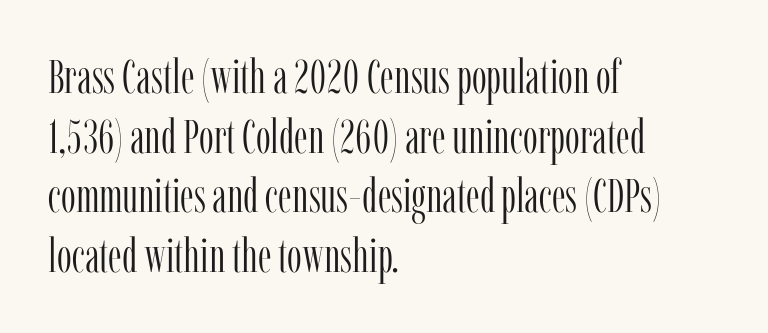
The image shows 47 px light, condensed serif type, upright; set left-aligned, normal line spacing (1.27x), normal letter spacing, not underlined; low stroke contrast and a medium x-height.
